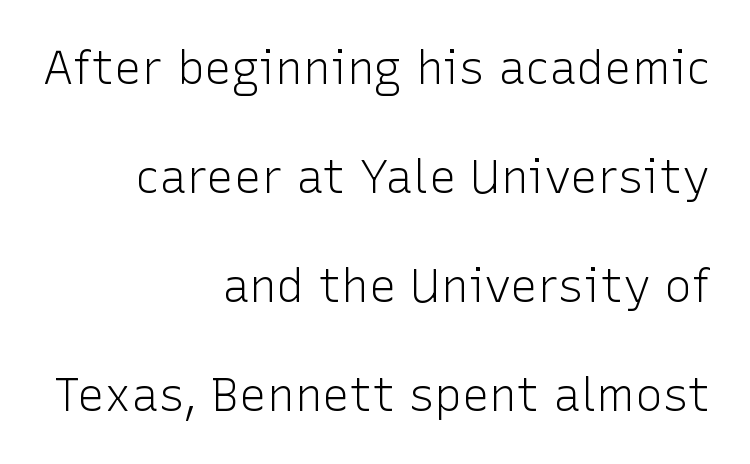
{"serif": "no", "italic": "no", "bold": "no", "weight": "light", "width": "normal", "stroke_contrast": "low", "x_height": "medium", "monospaced": "no", "underline": "no", "align": "right", "line_spacing": "loose", "line_spacing_ratio": 2.37, "letter_spacing": "normal", "letter_spacing_em": 0.0, "glyph_px": 46}
